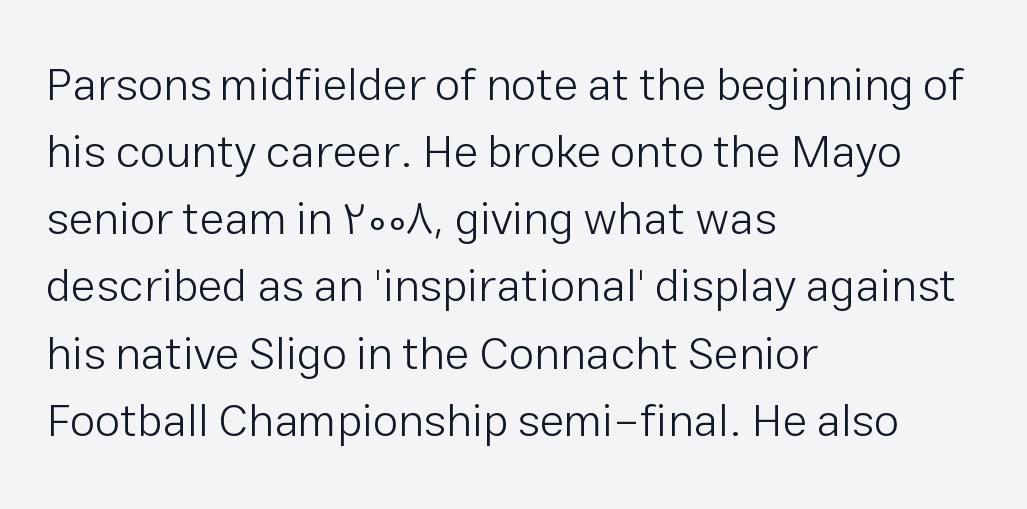
Short and long lines alike share a common starting point at left. Between one letter and the next there's only the usual sliver of space. Descenders are the only things crossing below the line. These lines are rendered in a variable-pitch font. Tall strokes in this sample are plumb rather than angled.
